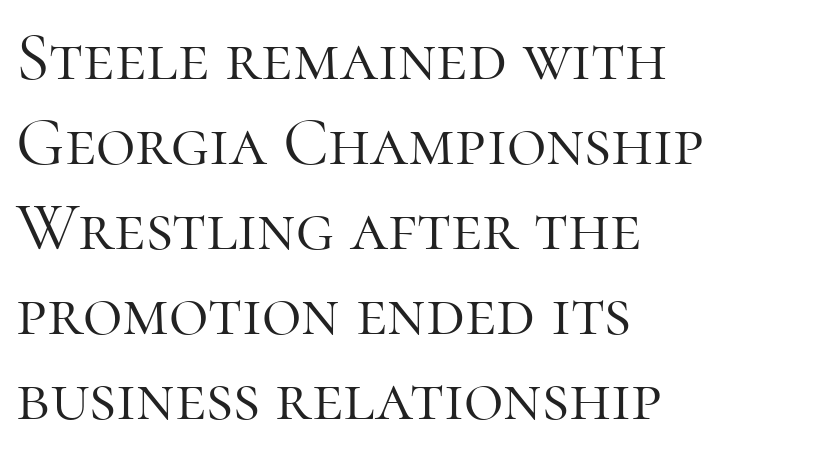
Q: Is the text bold? A: No.
Q: Is the text italic (slanted)? A: No, it is upright.
Q: Is the typeface a serif or a sans-serif typeface? A: Serif.
Q: Is the text underlined? A: No.
Q: How is the paragraph aligned? A: Left-aligned.
Q: Is the spacing between letters normal or unusually wide? A: Normal.
Q: Is the spacing between lines tight, normal or loose? A: Normal.
Q: Width (condensed, normal, or wide)? A: Normal.
Q: Stroke contrast? A: High.
Q: x-height? A: Medium.
Q: Monospaced? A: No.
